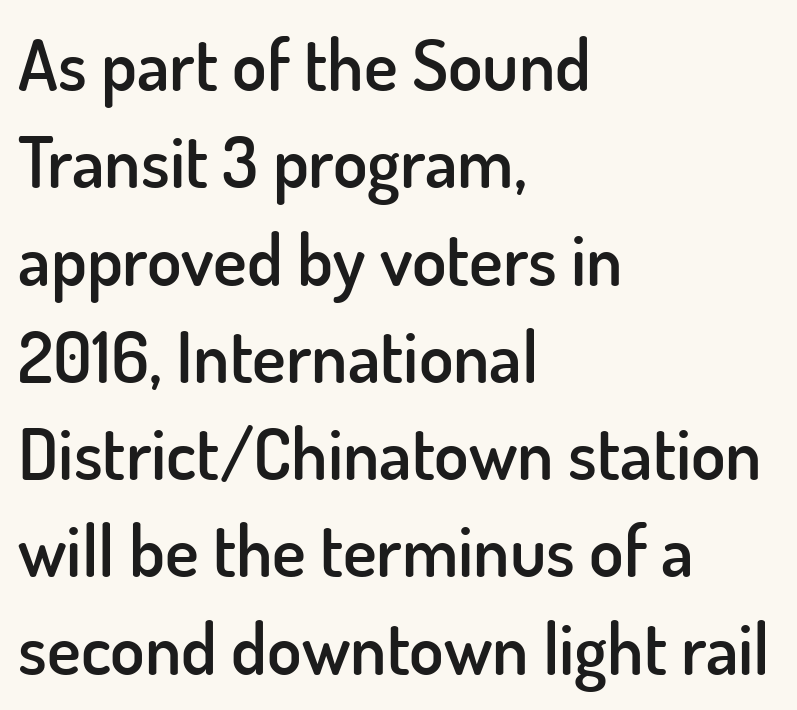
Q: Is the text bold? A: Semi-bold.
Q: Is the text italic (slanted)? A: No, it is upright.
Q: Is the typeface a serif or a sans-serif typeface? A: Sans-serif.
Q: Is the text underlined? A: No.
Q: How is the paragraph aligned? A: Left-aligned.
Q: Is the spacing between letters normal or unusually wide? A: Normal.
Q: Is the spacing between lines tight, normal or loose? A: Normal.
Q: Width (condensed, normal, or wide)? A: Normal.
Q: Stroke contrast? A: Low.
Q: x-height? A: Small.
Q: Monospaced? A: No.
